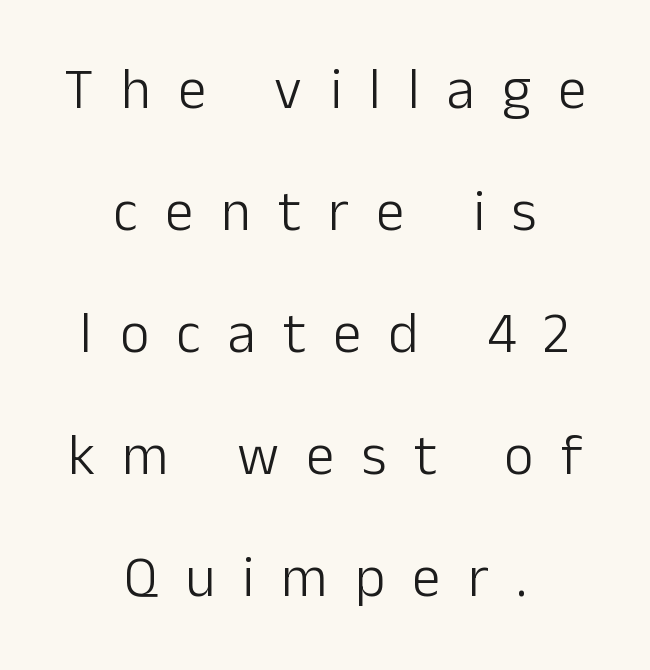
The image shows 57 px light sans-serif type, upright; set centered, loose line spacing (2.14x), unusually wide letter spacing (+0.48 em), not underlined; low stroke contrast and a medium x-height.
